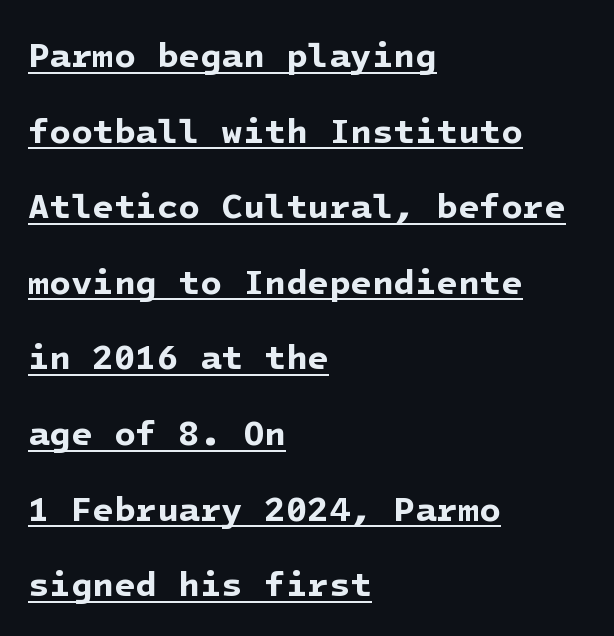
The image shows 35 px bold sans-serif type; set left-aligned, loose line spacing (2.16x), normal letter spacing, underlined; low stroke contrast and a medium x-height.
